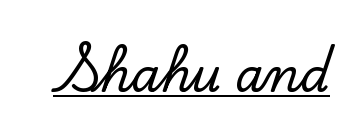
Small tapered or slab feet sit at the stroke ends, so this counts as serif. Here the designer chose a conventional face with non-uniform glyph widths. The words here are underlined. Look at the tracking — it's just the regular setting, nothing added.
